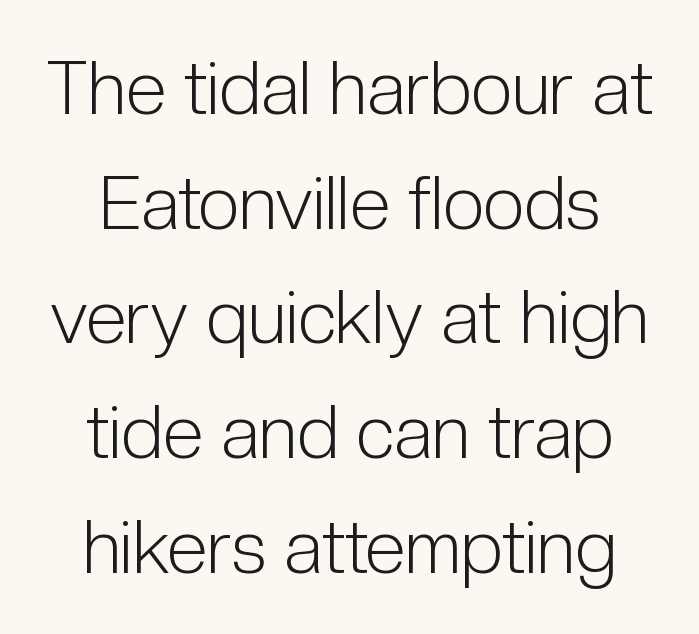
{"serif": "no", "italic": "no", "bold": "no", "weight": "light", "width": "condensed", "stroke_contrast": "low", "x_height": "medium", "monospaced": "no", "underline": "no", "line_spacing": "normal", "line_spacing_ratio": 1.55, "letter_spacing": "normal", "letter_spacing_em": 0.0, "glyph_px": 74}
